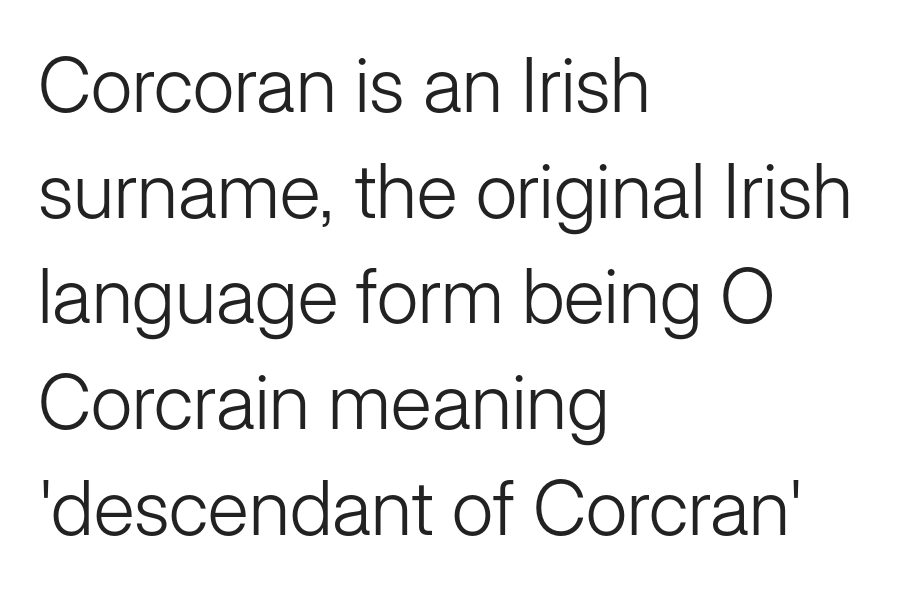
The image shows 76 px light sans-serif type, upright; set left-aligned, normal line spacing (1.39x), normal letter spacing, not underlined; low stroke contrast and a medium x-height.
